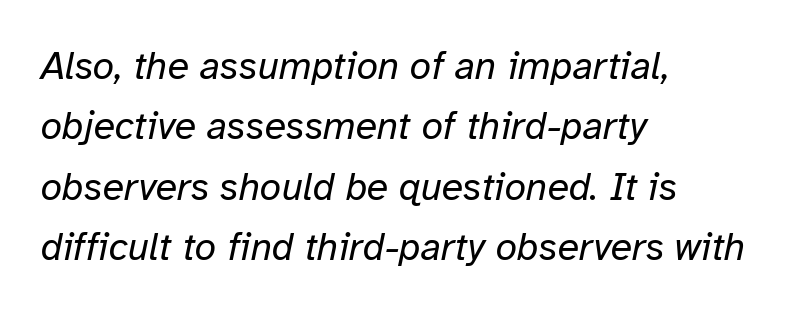
Q: Is the text bold? A: No.
Q: Is the text italic (slanted)? A: Yes, it leans right by about 12 degrees.
Q: Is the text underlined? A: No.
Q: How is the paragraph aligned? A: Left-aligned.
Q: Is the spacing between letters normal or unusually wide? A: Normal.
Q: Is the spacing between lines tight, normal or loose? A: Normal.
Q: Width (condensed, normal, or wide)? A: Normal.
Q: Stroke contrast? A: Low.
Q: x-height? A: Medium.
Q: Monospaced? A: No.
